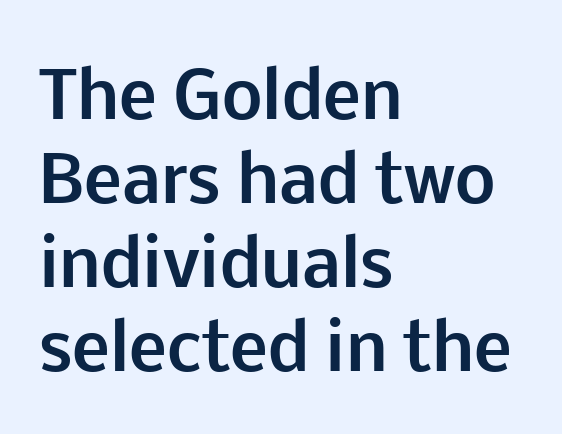
Q: Is the text bold? A: Yes.
Q: Is the text italic (slanted)? A: No, it is upright.
Q: Is the typeface a serif or a sans-serif typeface? A: Sans-serif.
Q: Is the text underlined? A: No.
Q: How is the paragraph aligned? A: Left-aligned.
Q: Is the spacing between letters normal or unusually wide? A: Normal.
Q: Is the spacing between lines tight, normal or loose? A: Normal.
Q: Width (condensed, normal, or wide)? A: Normal.
Q: Stroke contrast? A: Low.
Q: x-height? A: Medium.
Q: Monospaced? A: No.
